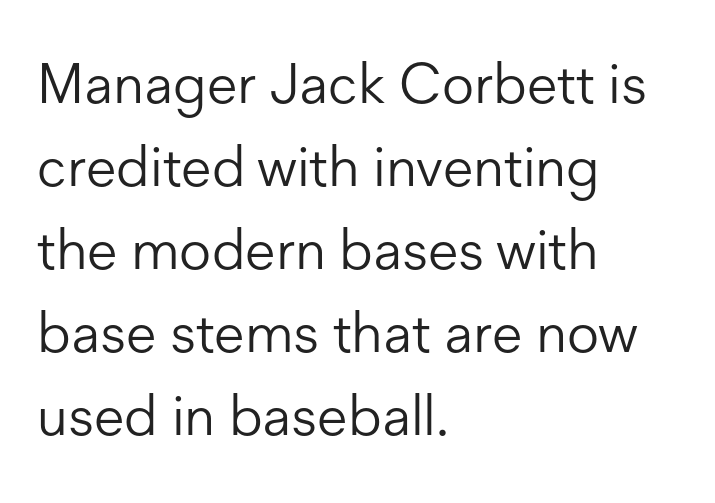
{"serif": "no", "italic": "no", "bold": "no", "weight": "light", "width": "normal", "stroke_contrast": "low", "x_height": "medium", "monospaced": "no", "underline": "no", "align": "left", "line_spacing": "normal", "line_spacing_ratio": 1.48, "letter_spacing": "normal", "letter_spacing_em": 0.0, "glyph_px": 56}
